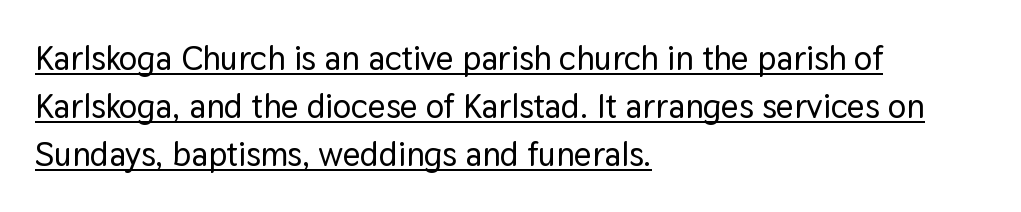
{"serif": "no", "italic": "no", "width": "normal", "stroke_contrast": "low", "x_height": "medium", "monospaced": "no", "underline": "yes", "align": "left", "line_spacing": "normal", "line_spacing_ratio": 1.41, "letter_spacing": "normal", "letter_spacing_em": 0.0, "glyph_px": 34}
